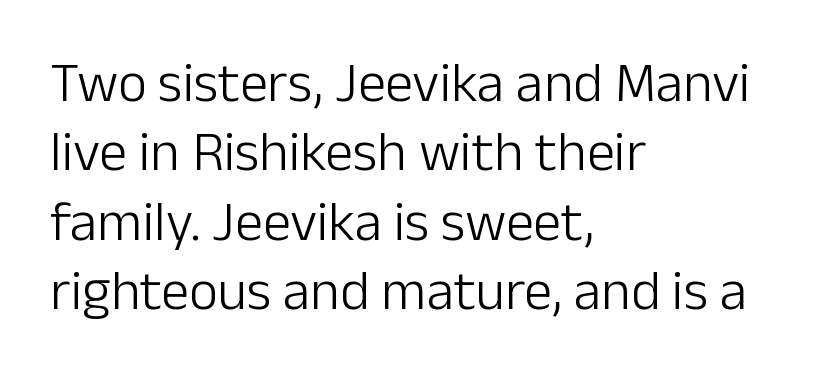
Q: Is the text bold? A: No.
Q: Is the text italic (slanted)? A: No, it is upright.
Q: Is the typeface a serif or a sans-serif typeface? A: Sans-serif.
Q: Is the text underlined? A: No.
Q: How is the paragraph aligned? A: Left-aligned.
Q: Is the spacing between letters normal or unusually wide? A: Normal.
Q: Width (condensed, normal, or wide)? A: Normal.
Q: Stroke contrast? A: Low.
Q: x-height? A: Medium.
Q: Monospaced? A: No.
